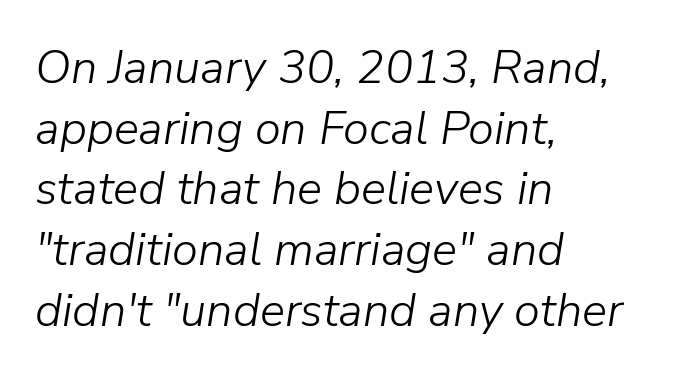
{"italic": "yes", "lean": "right", "slant_degrees": 9, "bold": "no", "weight": "light", "width": "normal", "stroke_contrast": "low", "x_height": "medium", "monospaced": "no", "underline": "no", "align": "left", "line_spacing": "normal", "line_spacing_ratio": 1.29, "letter_spacing": "normal", "letter_spacing_em": 0.0, "glyph_px": 47}
